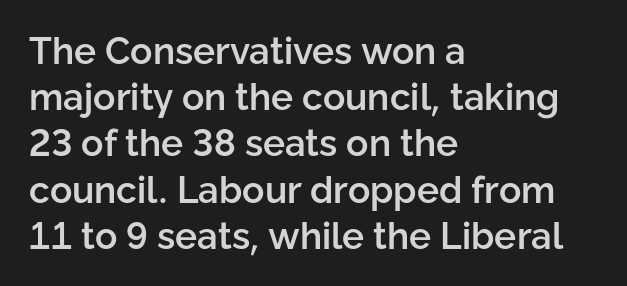
Here the designer chose a conventional face with non-uniform glyph widths. The words here are not underlined. No feet cap the strokes, marking this as sans-serif type. How heavy is the stroke? Medium-heavy — a semibold, shy of bold. The passage is arranged the way most books set body copy — flush left.
